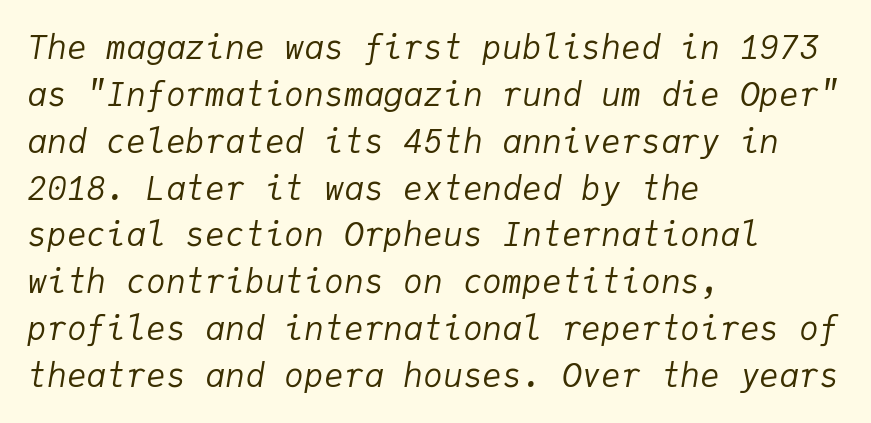
Q: Is the text bold? A: No.
Q: Is the text italic (slanted)? A: Yes, it leans right by about 9 degrees.
Q: Is the text underlined? A: No.
Q: How is the paragraph aligned? A: Left-aligned.
Q: Is the spacing between letters normal or unusually wide? A: Normal.
Q: Is the spacing between lines tight, normal or loose? A: Normal.
Q: Width (condensed, normal, or wide)? A: Normal.
Q: Stroke contrast? A: Low.
Q: x-height? A: Medium.
Q: Monospaced? A: Yes.
